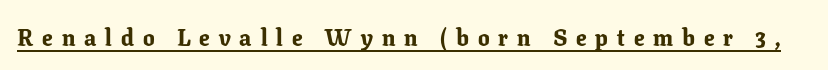
{"italic": "no", "bold": "yes", "underline": "yes", "letter_spacing": "wide", "letter_spacing_em": 0.39, "glyph_px": 23}
